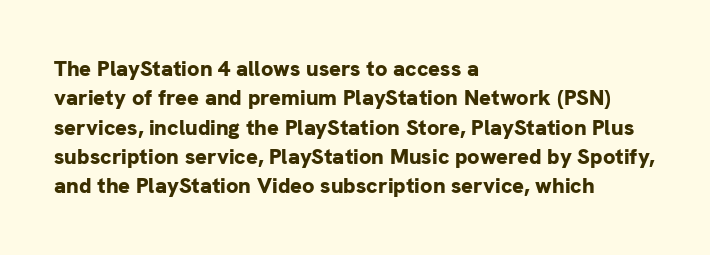
Q: Is the text bold? A: Yes.
Q: Is the text italic (slanted)? A: No, it is upright.
Q: Is the text underlined? A: No.
Q: How is the paragraph aligned? A: Left-aligned.
Q: Is the spacing between letters normal or unusually wide? A: Normal.
Q: Is the spacing between lines tight, normal or loose? A: Normal.
